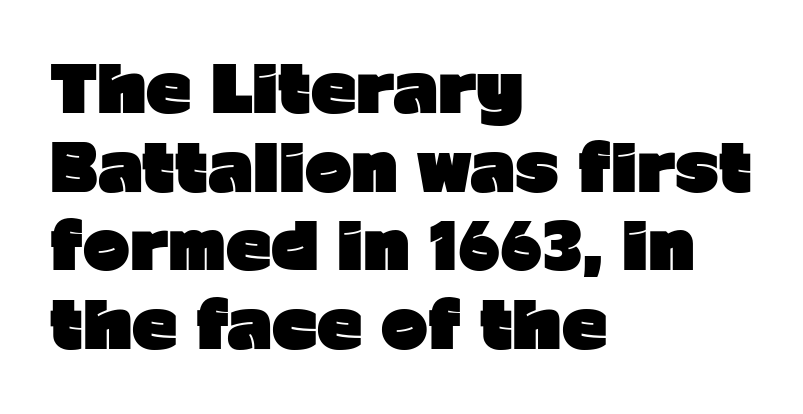
Q: Is the text bold? A: Yes.
Q: Is the text italic (slanted)? A: No, it is upright.
Q: Is the typeface a serif or a sans-serif typeface? A: Sans-serif.
Q: Is the text underlined? A: No.
Q: How is the paragraph aligned? A: Left-aligned.
Q: Is the spacing between letters normal or unusually wide? A: Normal.
Q: Is the spacing between lines tight, normal or loose? A: Normal.
Q: Width (condensed, normal, or wide)? A: Normal.
Q: Stroke contrast? A: Low.
Q: x-height? A: Medium.
Q: Monospaced? A: No.
